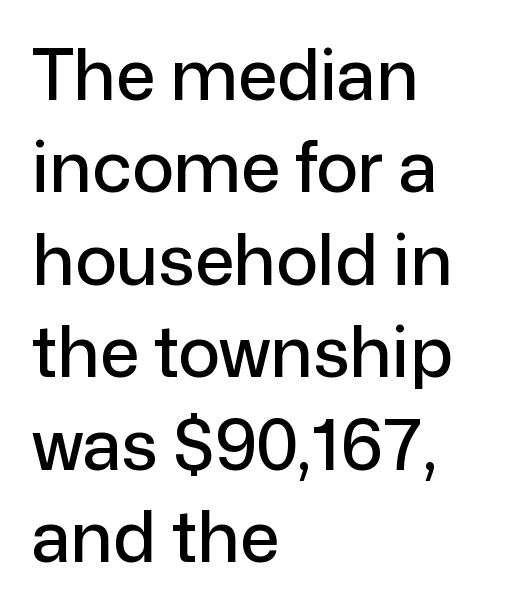
{"serif": "no", "italic": "no", "width": "normal", "stroke_contrast": "low", "x_height": "medium", "monospaced": "no", "underline": "no", "align": "left", "line_spacing": "normal", "line_spacing_ratio": 1.32, "letter_spacing": "normal", "letter_spacing_em": 0.0, "glyph_px": 70}
